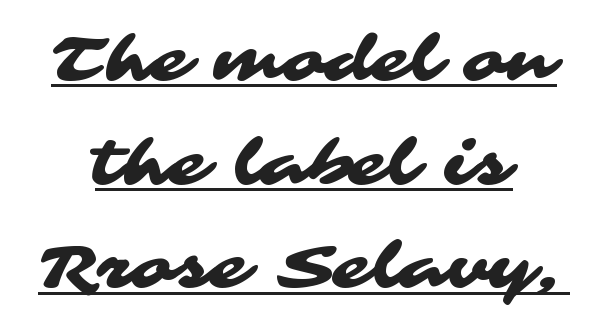
Q: Is the typeface a serif or a sans-serif typeface? A: Sans-serif.
Q: Is the text underlined? A: Yes.
Q: How is the paragraph aligned? A: Centered.
Q: Is the spacing between letters normal or unusually wide? A: Normal.
Q: Is the spacing between lines tight, normal or loose? A: Normal.
Q: Width (condensed, normal, or wide)? A: Wide.
Q: Stroke contrast? A: Medium.
Q: x-height? A: Medium.
Q: Monospaced? A: No.
